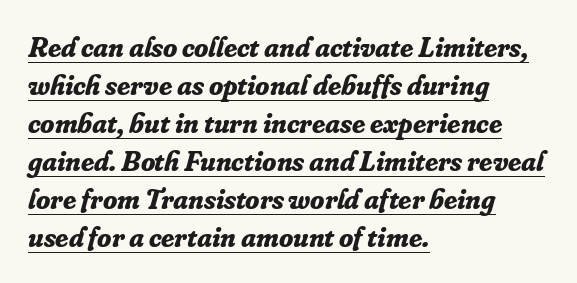
Serifs: yes, visible at the terminals of the letterforms. Set as a true bold cut, around the 700 mark. The letters advance in unequal steps, a hallmark of proportional type. The font's italic variant was chosen for this text. Emphasis is given by a line drawn under the lettering. Summary of vertical rhythm: regular, with standard interline spacing.
